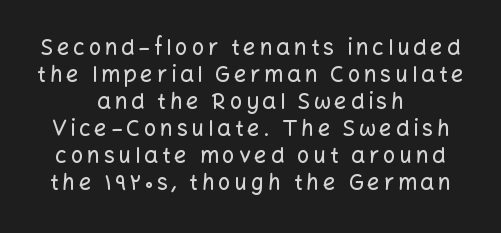
Q: Is the text italic (slanted)? A: No, it is upright.
Q: Is the text underlined? A: No.
Q: How is the paragraph aligned? A: Centered.
